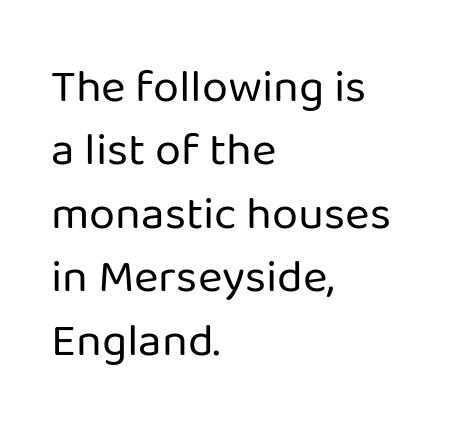
Q: Is the text bold? A: No.
Q: Is the text italic (slanted)? A: No, it is upright.
Q: Is the typeface a serif or a sans-serif typeface? A: Sans-serif.
Q: Is the text underlined? A: No.
Q: How is the paragraph aligned? A: Left-aligned.
Q: Is the spacing between letters normal or unusually wide? A: Normal.
Q: Is the spacing between lines tight, normal or loose? A: Normal.
Q: Width (condensed, normal, or wide)? A: Normal.
Q: Stroke contrast? A: Low.
Q: x-height? A: Medium.
Q: Monospaced? A: No.
